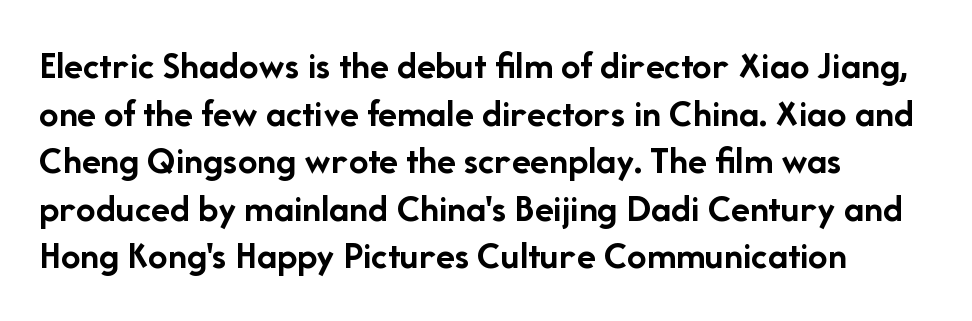
{"serif": "no", "italic": "no", "bold": "yes", "weight": "semibold", "width": "normal", "stroke_contrast": "low", "x_height": "medium", "monospaced": "no", "underline": "no", "align": "left", "line_spacing_ratio": 1.22, "letter_spacing": "normal", "letter_spacing_em": 0.0, "glyph_px": 39}
